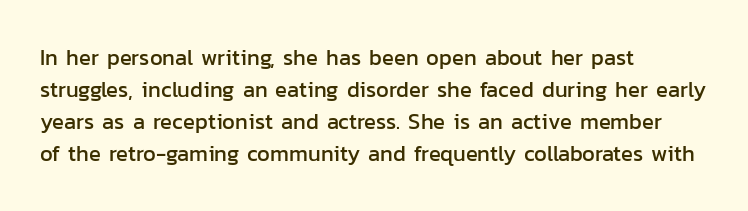
{"italic": "no", "underline": "no", "align": "left", "line_spacing": "normal", "line_spacing_ratio": 1.46, "letter_spacing": "normal", "letter_spacing_em": 0.0, "glyph_px": 22}
